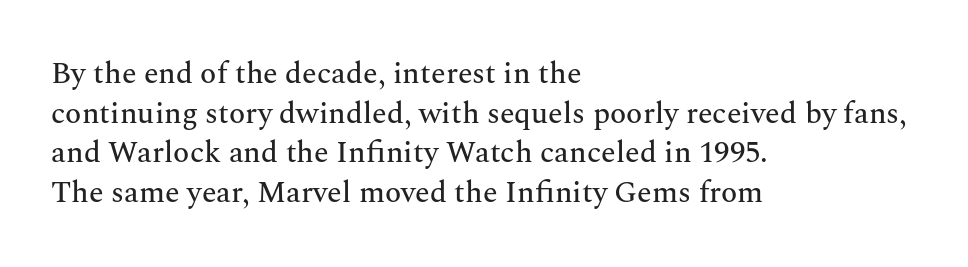
Q: Is the text italic (slanted)? A: No, it is upright.
Q: Is the typeface a serif or a sans-serif typeface? A: Serif.
Q: Is the text underlined? A: No.
Q: How is the paragraph aligned? A: Left-aligned.
Q: Is the spacing between letters normal or unusually wide? A: Normal.
Q: Is the spacing between lines tight, normal or loose? A: Normal.
Q: Width (condensed, normal, or wide)? A: Normal.
Q: Stroke contrast? A: Medium.
Q: x-height? A: Medium.
Q: Monospaced? A: No.
